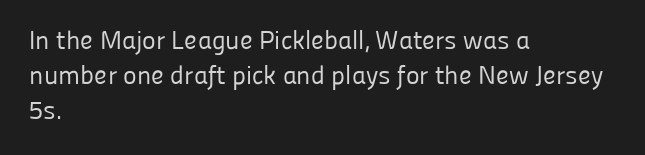
The image shows 26 px text type, upright; set left-aligned, normal line spacing (1.34x), normal letter spacing, not underlined.
